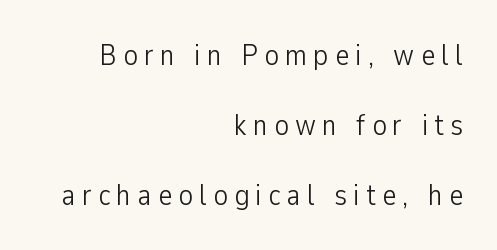
Summary of vertical rhythm: relaxed, with wide interline spacing. Proportional: the letters do not fall into vertical columns. Here the glyphs are tracked loosely, breaking word shapes into spaced letters. The baseline area is clear. Think standard paragraph weight, or any step lighter than that.
